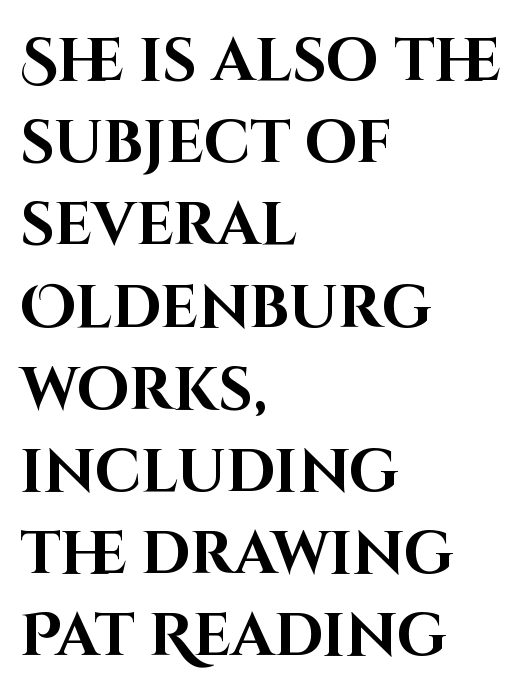
The image shows 60 px bold sans-serif type, upright; set left-aligned, normal line spacing (1.37x), normal letter spacing, not underlined; high stroke contrast and a large x-height.
